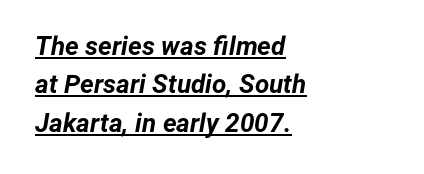
Every word sits above its own underline. A student would call this left alignment; a typographer would say flush left, rag right. Pretty heavy lettering here — definitely bold. Regarding leading, the lines here are spaced in the standard way.
